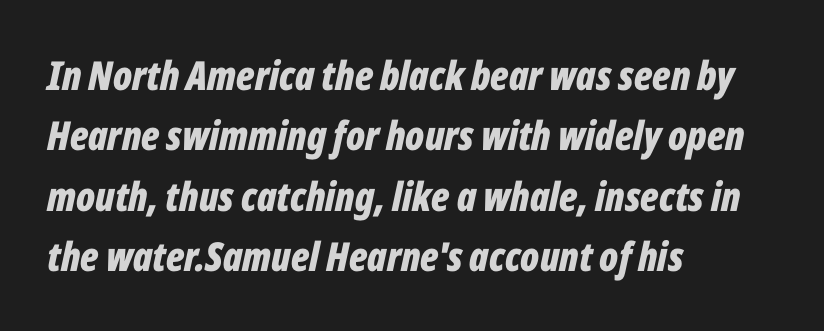
Q: Is the text bold? A: Yes.
Q: Is the text italic (slanted)? A: Yes, it leans right by about 12 degrees.
Q: Is the text underlined? A: No.
Q: How is the paragraph aligned? A: Left-aligned.
Q: Is the spacing between letters normal or unusually wide? A: Normal.
Q: Is the spacing between lines tight, normal or loose? A: Normal.
Q: Width (condensed, normal, or wide)? A: Condensed.
Q: Stroke contrast? A: Low.
Q: x-height? A: Medium.
Q: Monospaced? A: No.
